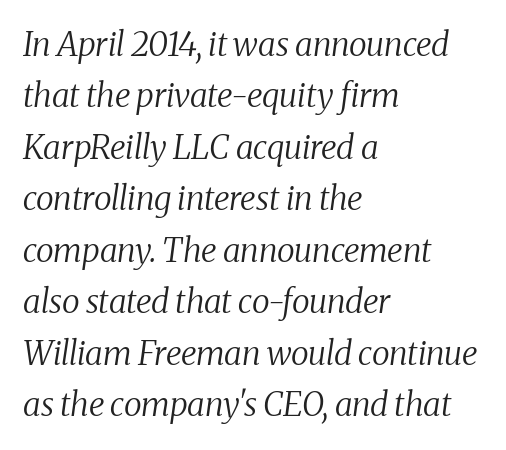
Q: Is the text bold? A: No.
Q: Is the text italic (slanted)? A: Yes, it leans right by about 8 degrees.
Q: Is the typeface a serif or a sans-serif typeface? A: Serif.
Q: Is the text underlined? A: No.
Q: How is the paragraph aligned? A: Left-aligned.
Q: Is the spacing between letters normal or unusually wide? A: Normal.
Q: Is the spacing between lines tight, normal or loose? A: Normal.
Q: Width (condensed, normal, or wide)? A: Normal.
Q: Stroke contrast? A: Medium.
Q: x-height? A: Medium.
Q: Monospaced? A: No.
